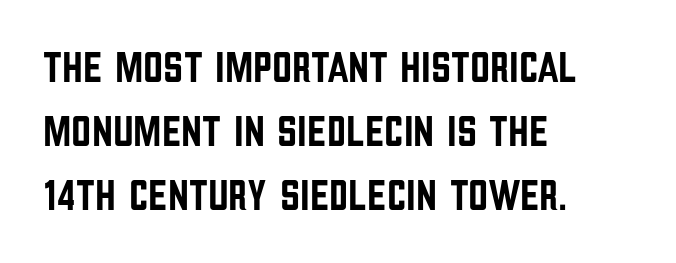
{"serif": "no", "italic": "no", "width": "condensed", "stroke_contrast": "low", "x_height": "large", "monospaced": "no", "underline": "no", "align": "left", "line_spacing": "normal", "line_spacing_ratio": 1.46, "letter_spacing": "normal", "letter_spacing_em": 0.0, "glyph_px": 44}
